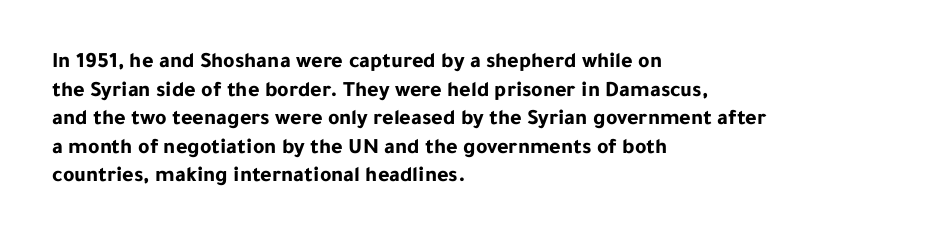
{"italic": "no", "bold": "yes", "underline": "no", "align": "left", "line_spacing": "normal", "line_spacing_ratio": 1.3, "letter_spacing": "normal", "letter_spacing_em": 0.0, "glyph_px": 22}
